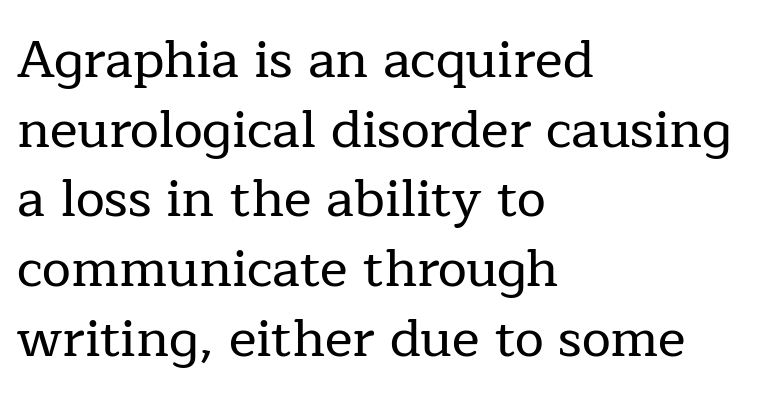
Q: Is the text italic (slanted)? A: No, it is upright.
Q: Is the typeface a serif or a sans-serif typeface? A: Serif.
Q: Is the text underlined? A: No.
Q: How is the paragraph aligned? A: Left-aligned.
Q: Is the spacing between letters normal or unusually wide? A: Normal.
Q: Is the spacing between lines tight, normal or loose? A: Normal.
Q: Width (condensed, normal, or wide)? A: Normal.
Q: Stroke contrast? A: Low.
Q: x-height? A: Medium.
Q: Monospaced? A: No.
